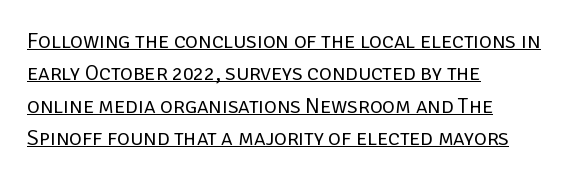
Q: Is the text bold? A: No.
Q: Is the text italic (slanted)? A: No, it is upright.
Q: Is the text underlined? A: Yes.
Q: How is the paragraph aligned? A: Left-aligned.
Q: Is the spacing between letters normal or unusually wide? A: Normal.
Q: Is the spacing between lines tight, normal or loose? A: Normal.
